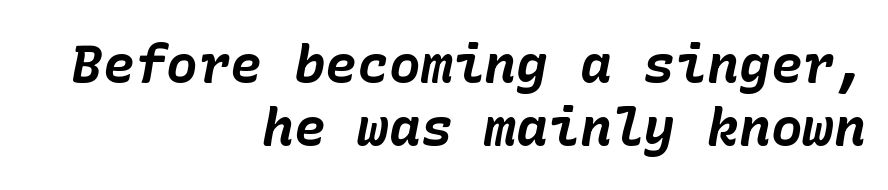
{"italic": "yes", "lean": "right", "slant_degrees": 10, "bold": "yes", "weight": "bold", "width": "normal", "stroke_contrast": "low", "x_height": "medium", "underline": "no", "align": "right", "line_spacing_ratio": 1.19, "letter_spacing": "normal", "letter_spacing_em": 0.0, "glyph_px": 53}
